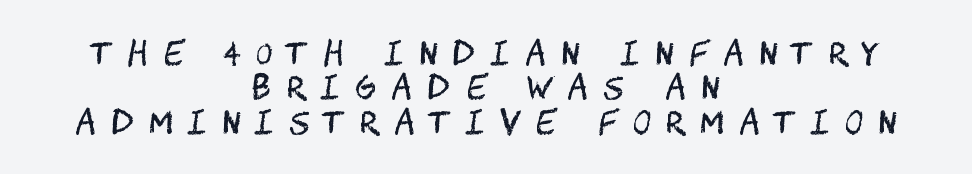
The image shows 31 px regular-weight, condensed sans-serif type, upright; set centered, tight line spacing (1.11x), unusually wide letter spacing (+0.5 em), not underlined; medium stroke contrast and a large x-height.
